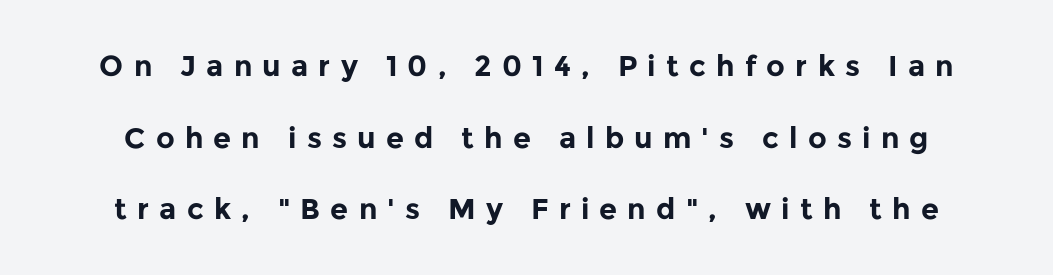
Q: Is the text bold? A: Yes.
Q: Is the text italic (slanted)? A: No, it is upright.
Q: Is the typeface a serif or a sans-serif typeface? A: Sans-serif.
Q: Is the text underlined? A: No.
Q: Is the spacing between letters normal or unusually wide? A: Unusually wide.
Q: Is the spacing between lines tight, normal or loose? A: Loose.
Q: Width (condensed, normal, or wide)? A: Normal.
Q: Stroke contrast? A: Low.
Q: x-height? A: Medium.
Q: Monospaced? A: No.
